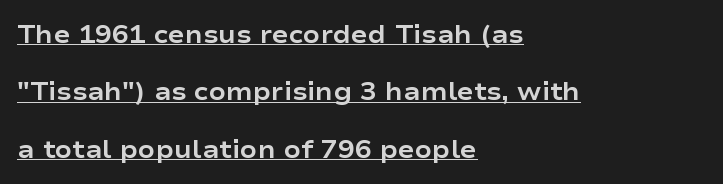
{"italic": "no", "bold": "yes", "underline": "yes", "align": "left", "line_spacing": "loose", "line_spacing_ratio": 2.3, "letter_spacing": "normal", "letter_spacing_em": 0.0, "glyph_px": 25}
